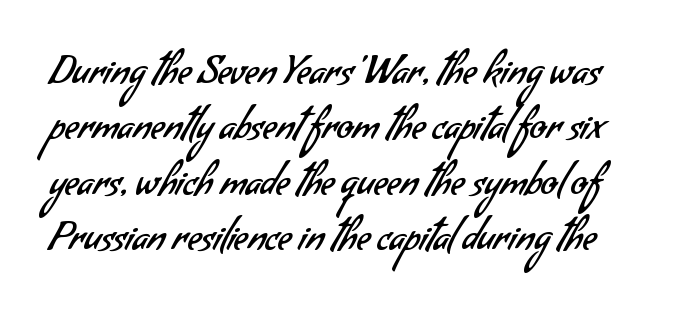
Q: Is the text bold? A: No.
Q: Is the typeface a serif or a sans-serif typeface? A: Sans-serif.
Q: Is the text underlined? A: No.
Q: Is the spacing between letters normal or unusually wide? A: Normal.
Q: Is the spacing between lines tight, normal or loose? A: Normal.
Q: Width (condensed, normal, or wide)? A: Normal.
Q: Stroke contrast? A: Low.
Q: x-height? A: Small.
Q: Monospaced? A: No.
